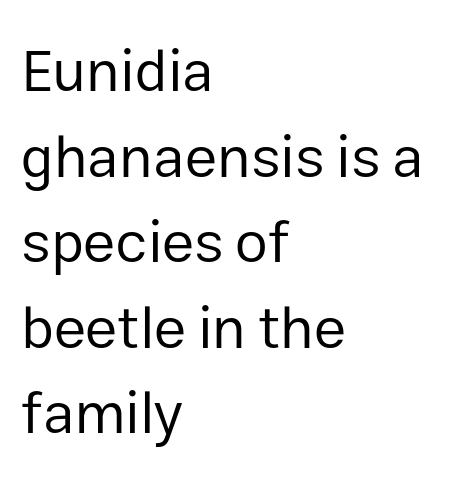
Q: Is the text bold? A: No.
Q: Is the text italic (slanted)? A: No, it is upright.
Q: Is the typeface a serif or a sans-serif typeface? A: Sans-serif.
Q: Is the text underlined? A: No.
Q: How is the paragraph aligned? A: Left-aligned.
Q: Is the spacing between letters normal or unusually wide? A: Normal.
Q: Is the spacing between lines tight, normal or loose? A: Normal.
Q: Width (condensed, normal, or wide)? A: Normal.
Q: Stroke contrast? A: Low.
Q: x-height? A: Medium.
Q: Monospaced? A: No.
